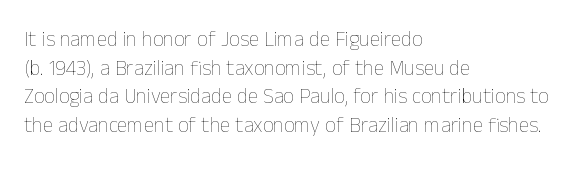
{"italic": "no", "bold": "no", "underline": "no", "align": "left", "line_spacing": "normal", "line_spacing_ratio": 1.36, "letter_spacing": "normal", "letter_spacing_em": 0.0, "glyph_px": 21}
